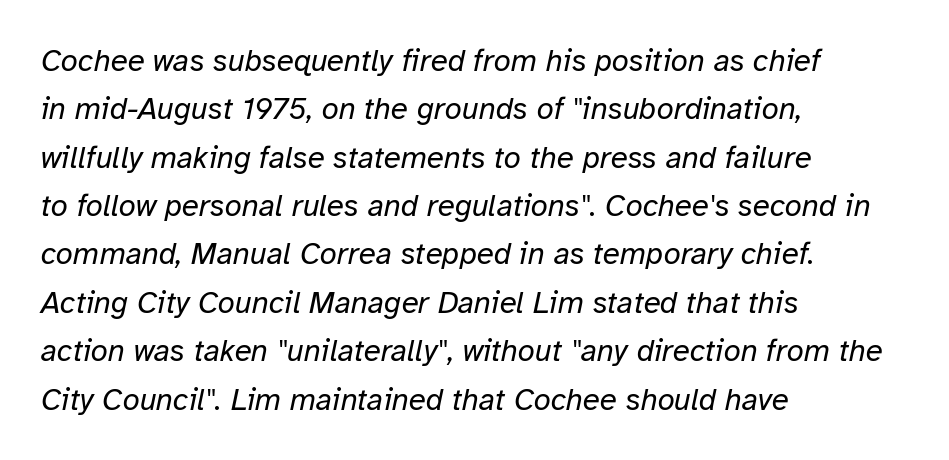
Q: Is the text bold? A: No.
Q: Is the text italic (slanted)? A: Yes, it leans right by about 12 degrees.
Q: Is the text underlined? A: No.
Q: How is the paragraph aligned? A: Left-aligned.
Q: Is the spacing between letters normal or unusually wide? A: Normal.
Q: Is the spacing between lines tight, normal or loose? A: Normal.
Q: Width (condensed, normal, or wide)? A: Normal.
Q: Stroke contrast? A: Low.
Q: x-height? A: Medium.
Q: Monospaced? A: No.
